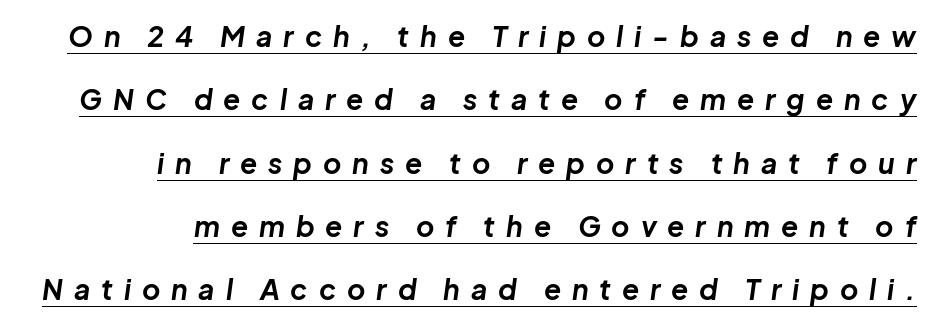
The image shows 28 px bold type, italic (leaning right); set right-aligned, loose line spacing (2.26x), unusually wide letter spacing (+0.39 em), underlined; low stroke contrast and a medium x-height.
